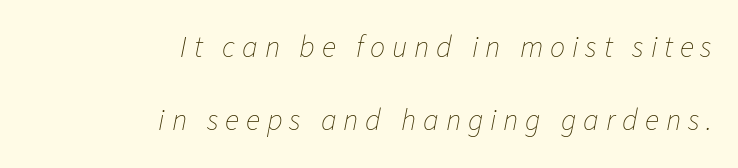
Q: Is the text bold? A: No.
Q: Is the text italic (slanted)? A: Yes, it leans right by about 11 degrees.
Q: Is the text underlined? A: No.
Q: How is the paragraph aligned? A: Right-aligned.
Q: Is the spacing between letters normal or unusually wide? A: Unusually wide.
Q: Is the spacing between lines tight, normal or loose? A: Loose.
Q: Width (condensed, normal, or wide)? A: Normal.
Q: Stroke contrast? A: Low.
Q: x-height? A: Medium.
Q: Monospaced? A: No.
